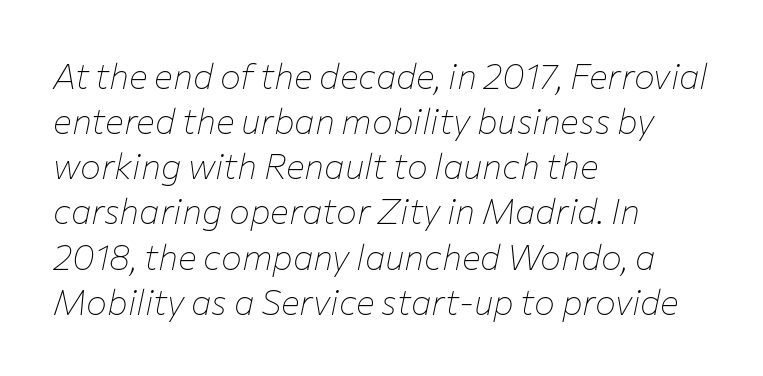
{"italic": "yes", "lean": "right", "slant_degrees": 12, "bold": "no", "weight": "thin", "width": "normal", "stroke_contrast": "low", "x_height": "medium", "monospaced": "no", "underline": "no", "align": "left", "line_spacing": "normal", "line_spacing_ratio": 1.29, "letter_spacing": "normal", "letter_spacing_em": 0.0, "glyph_px": 35}
